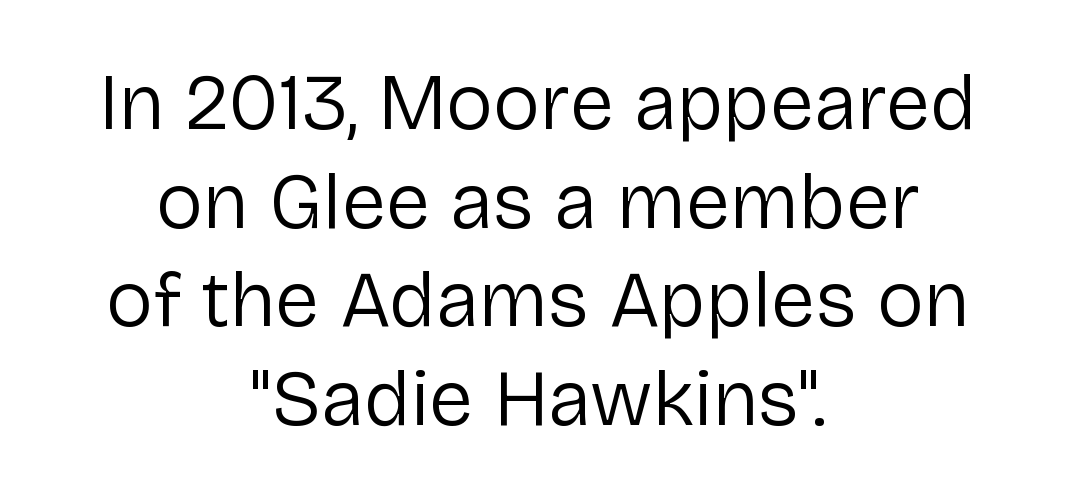
This sample uses plain, unmodified letter spacing. Stroke terminals: plain, sans-serif. Here the designer chose a conventional face with non-uniform glyph widths. Compared with a typical body face, this is equally light or lighter still.
